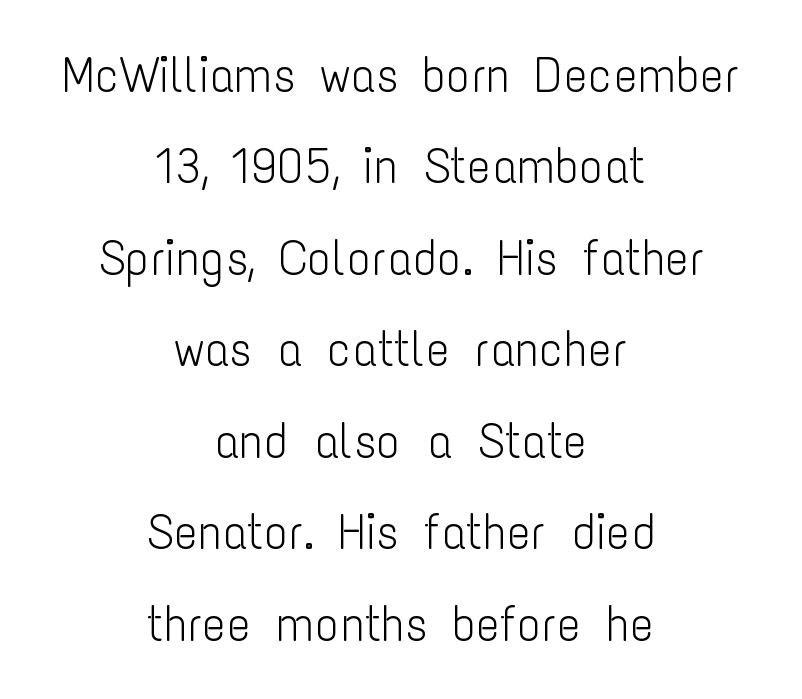
The image shows 50 px light, condensed sans-serif type, upright; set centered, line spacing 1.83x, normal letter spacing, not underlined; low stroke contrast and a medium x-height.
